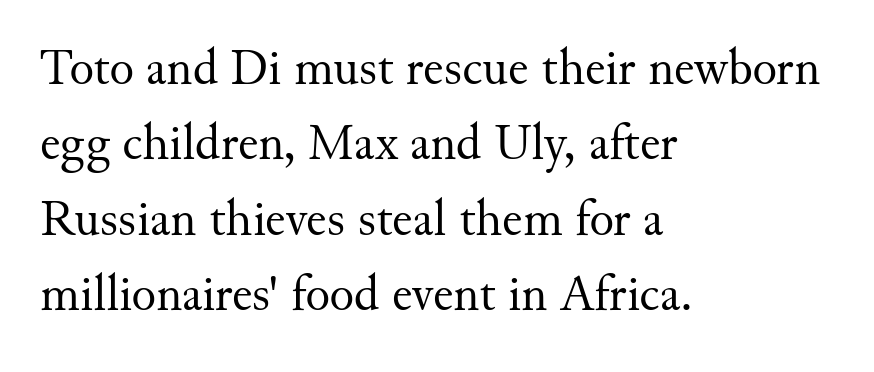
Default kerning and tracking; the words read as compact shapes. The strokes carry an ordinary text weight at most. The specimen reads as upright at a glance. Plain, unruled lines of type.
